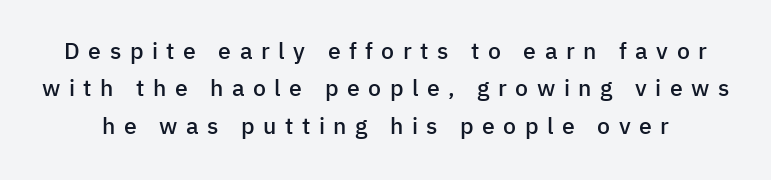
The image shows 23 px text type, upright; set normal line spacing (1.62x), unusually wide letter spacing (+0.37 em), not underlined.
